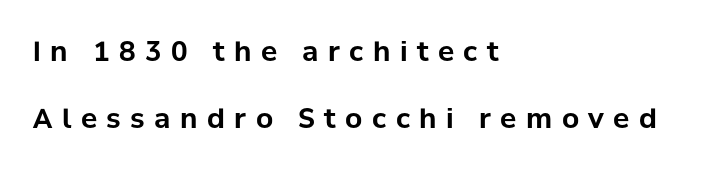
{"italic": "no", "bold": "yes", "underline": "no", "align": "left", "line_spacing": "loose", "line_spacing_ratio": 2.5, "letter_spacing": "wide", "letter_spacing_em": 0.35, "glyph_px": 27}
